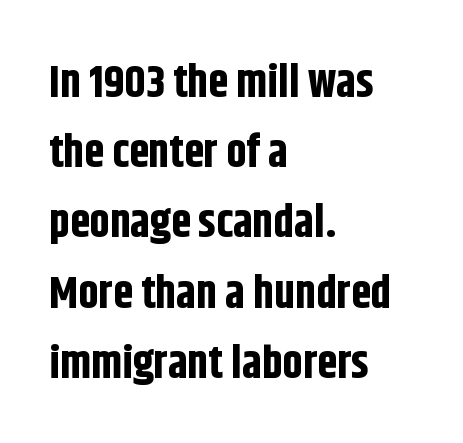
{"serif": "no", "italic": "no", "bold": "yes", "weight": "bold", "width": "condensed", "stroke_contrast": "low", "x_height": "large", "monospaced": "no", "underline": "no", "align": "left", "line_spacing": "normal", "line_spacing_ratio": 1.56, "letter_spacing": "normal", "letter_spacing_em": 0.0, "glyph_px": 45}
